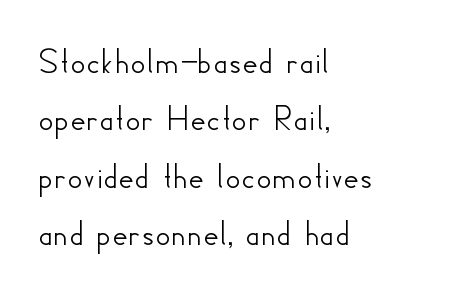
Caption: standard tracking, unaltered. Has an underline been added? It has not. The face used here is a sans, in the tradition of grotesques and geometrics. A typesetter would call this proportional, since set widths differ per character.
